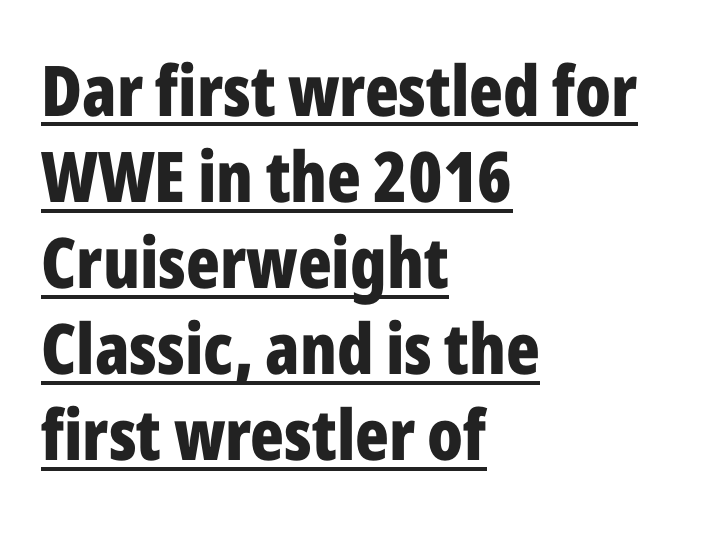
Q: Is the text bold? A: Yes.
Q: Is the text italic (slanted)? A: No, it is upright.
Q: Is the typeface a serif or a sans-serif typeface? A: Sans-serif.
Q: Is the text underlined? A: Yes.
Q: How is the paragraph aligned? A: Left-aligned.
Q: Is the spacing between letters normal or unusually wide? A: Normal.
Q: Width (condensed, normal, or wide)? A: Condensed.
Q: Stroke contrast? A: Low.
Q: x-height? A: Medium.
Q: Monospaced? A: No.
